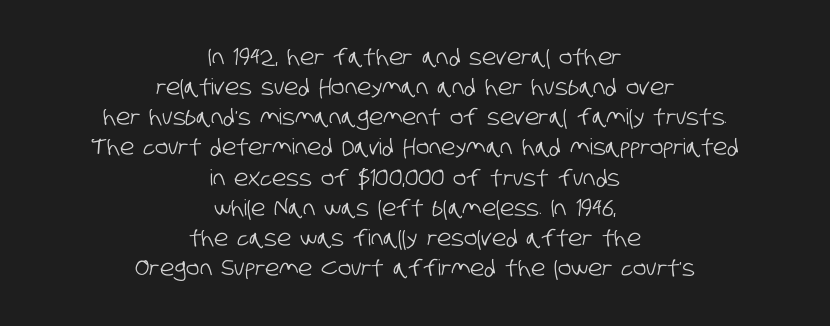
The image shows 22 px text type; set centered, normal line spacing (1.37x), normal letter spacing, not underlined.
